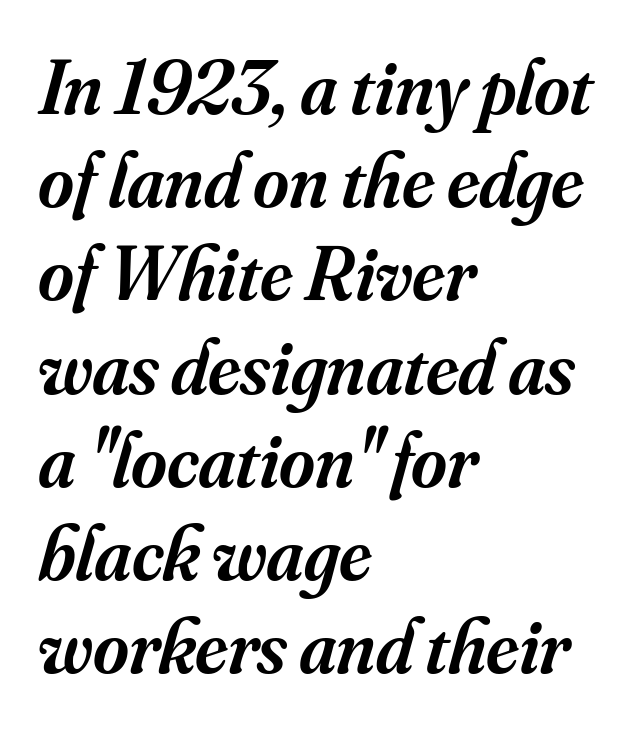
The image shows 77 px semibold serif type, italic (leaning right); set left-aligned, line spacing 1.21x, normal letter spacing, not underlined; medium stroke contrast and a small x-height.
